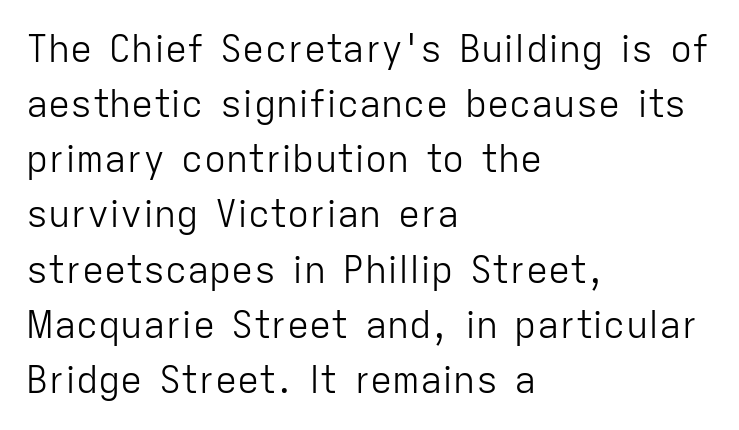
If you drew a ruler down the left edge, every line would touch it. Tracking here is standard; glyphs follow each other at the usual distance. Is there any slant? The stems are plumb. If you measured baseline to baseline, you'd find a middling distance.
